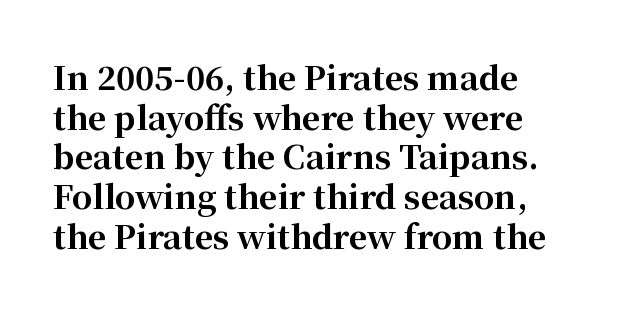
{"serif": "yes", "italic": "no", "bold": "yes", "weight": "bold", "width": "normal", "stroke_contrast": "high", "x_height": "medium", "monospaced": "no", "underline": "no", "align": "left", "line_spacing_ratio": 1.24, "letter_spacing": "normal", "letter_spacing_em": 0.0, "glyph_px": 32}
